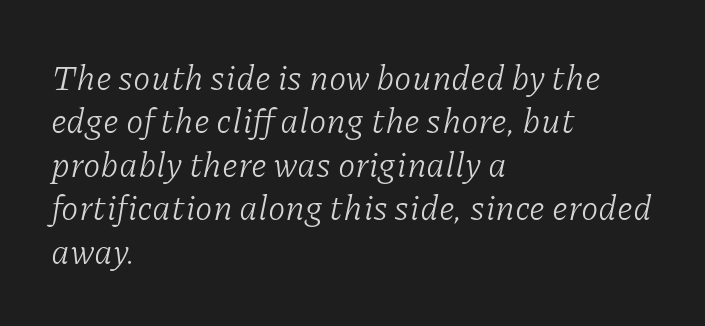
{"serif": "yes", "italic": "yes", "lean": "right", "slant_degrees": 11, "bold": "no", "weight": "light", "width": "normal", "stroke_contrast": "low", "x_height": "medium", "monospaced": "no", "underline": "no", "align": "left", "line_spacing_ratio": 1.24, "letter_spacing": "normal", "letter_spacing_em": 0.0, "glyph_px": 35}
